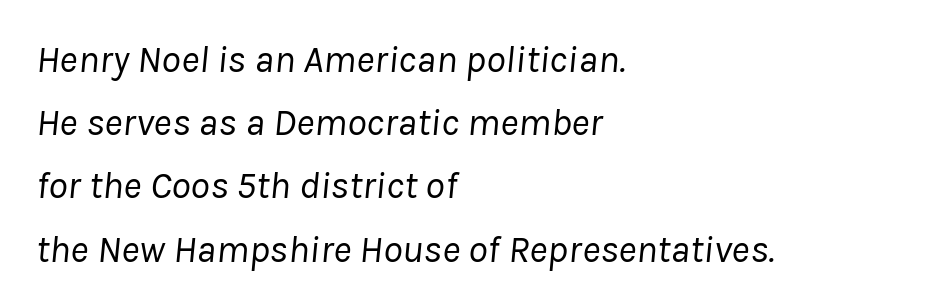
Q: Is the text bold? A: No.
Q: Is the text italic (slanted)? A: Yes, it leans right by about 8 degrees.
Q: Is the text underlined? A: No.
Q: How is the paragraph aligned? A: Left-aligned.
Q: Is the spacing between letters normal or unusually wide? A: Normal.
Q: Is the spacing between lines tight, normal or loose? A: Normal.
Q: Width (condensed, normal, or wide)? A: Normal.
Q: Stroke contrast? A: Low.
Q: x-height? A: Medium.
Q: Monospaced? A: No.
